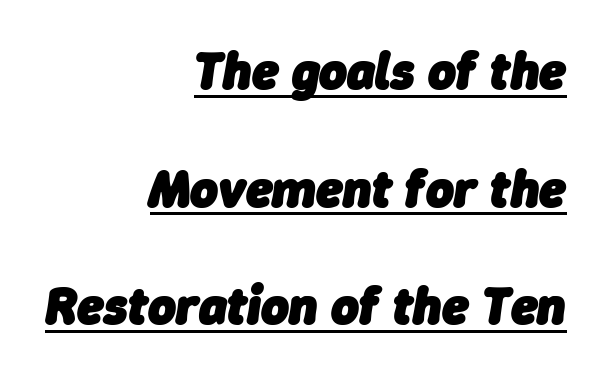
What stands out about the letter spacing? Nothing — it is the standard amount. Successive baselines arrive slowly, with a big drop between each. Strong, thick strokes mark this as bold type. Slant detected: the letters are inclined.
